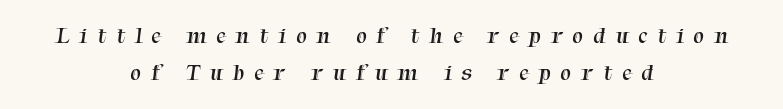
The image shows 24 px text type; set centered, normal line spacing (1.55x), unusually wide letter spacing (+0.41 em), not underlined.
